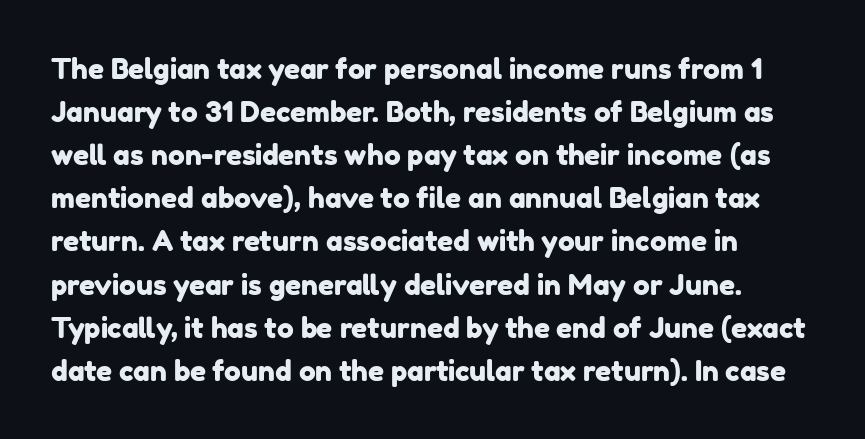
Rows of type keep a routine distance in the vertical direction. Rule under the text: the space is simply empty. Letterform terminals end flat and unadorned throughout the passage. You could not count columns in this text — the font is proportionally spaced. This rendering leaves character spacing at its baseline value.
